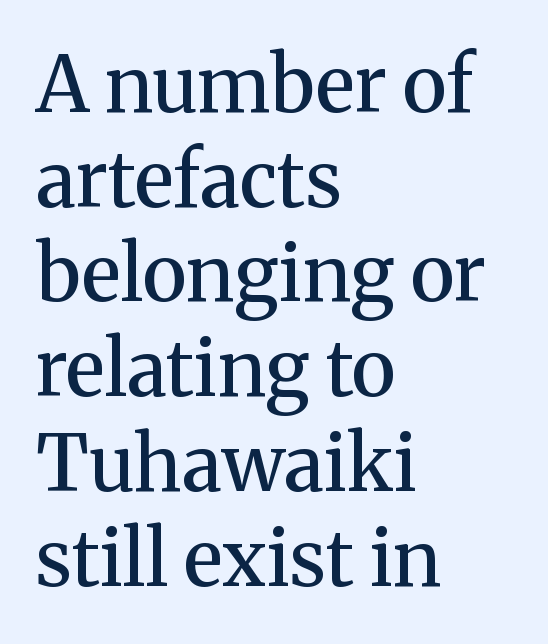
I'd call this a serif setting — the letters wear small feet. The face used here is proportionally spaced, like ordinary book or web type. Moderately thickened strokes mark this as semibold type. Characters follow at the spacing the type designer built in.
